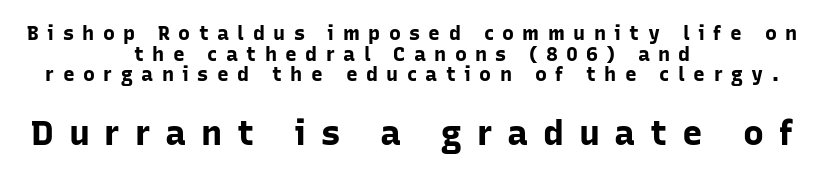
This sample has the flowing, uneven cadence of proportional lettering. Check under the words: just untouched page. This rendering widens character spacing well past its baseline value. Typographically, this falls in the sans-serif category. You get the small type first, then a jump to larger type.
